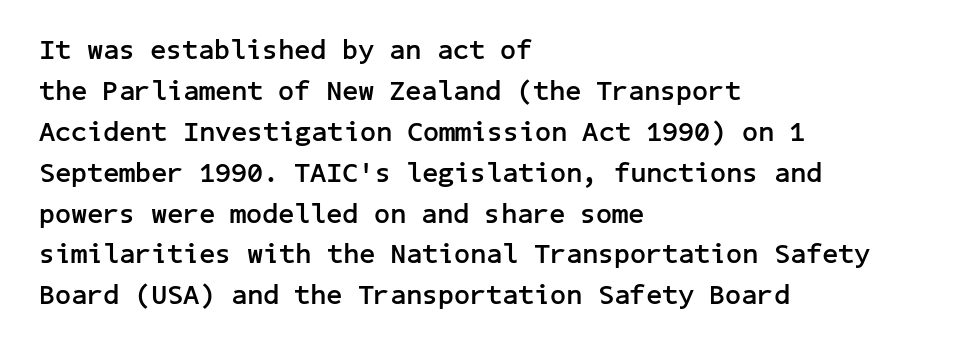
{"serif": "no", "italic": "no", "bold": "yes", "weight": "semibold", "width": "normal", "stroke_contrast": "low", "x_height": "medium", "underline": "no", "align": "left", "line_spacing": "normal", "line_spacing_ratio": 1.46, "letter_spacing": "normal", "letter_spacing_em": 0.0, "glyph_px": 28}
